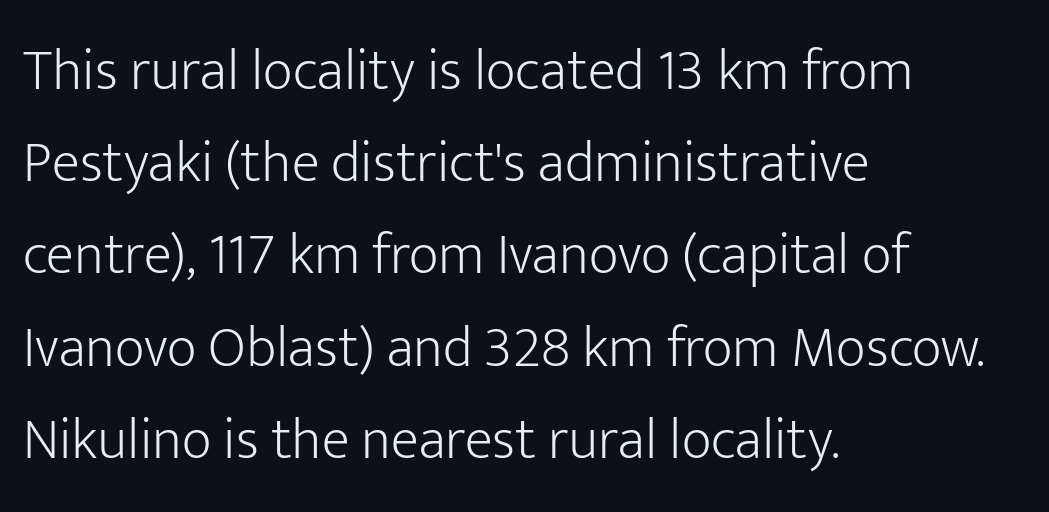
Spacing verdict: proportional, widths tailored to each character. Posture: upright roman. Vertically, the passage feels balanced, rows spaced as you'd expect. Grotesque or geometric, the face here clearly has no serifs. The strokes carry an ordinary text weight at most.
